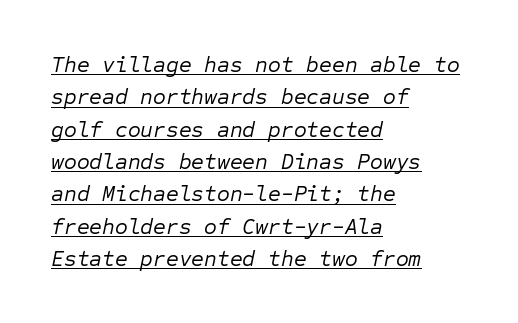
{"italic": "yes", "lean": "right", "slant_degrees": 12, "bold": "no", "underline": "yes", "align": "left", "line_spacing": "normal", "line_spacing_ratio": 1.47, "letter_spacing": "normal", "letter_spacing_em": 0.0, "glyph_px": 22}
